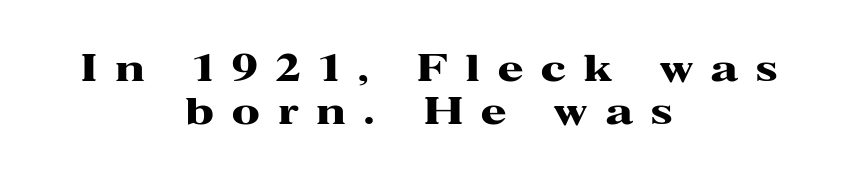
The image shows 37 px heavy, wide serif type, upright; set centered, tight line spacing (1.15x), unusually wide letter spacing (+0.49 em), not underlined; high stroke contrast and a medium x-height.
